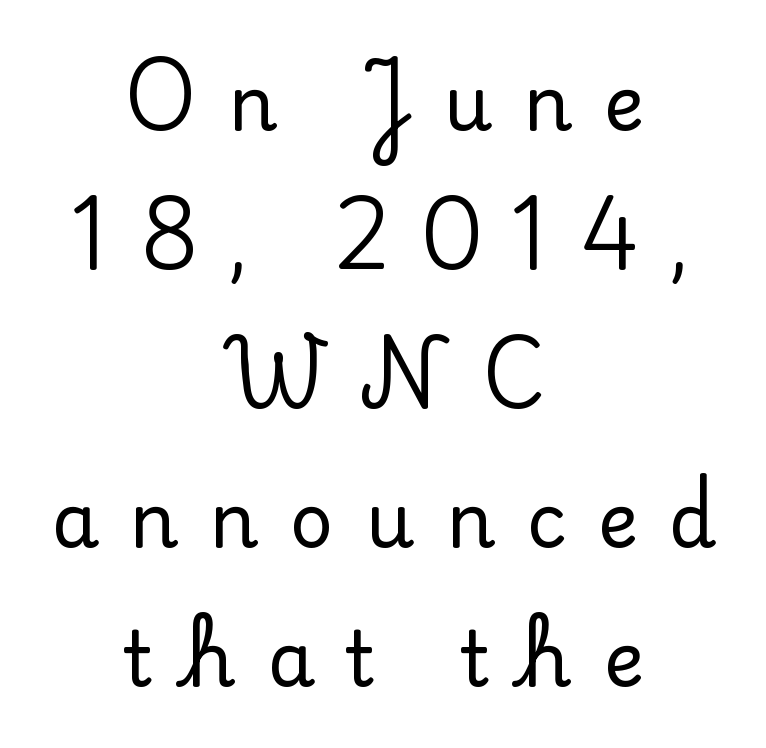
{"serif": "yes", "italic": "no", "width": "normal", "stroke_contrast": "low", "x_height": "small", "monospaced": "no", "underline": "no", "align": "center", "line_spacing_ratio": 1.83, "letter_spacing": "wide", "letter_spacing_em": 0.41, "glyph_px": 76}
